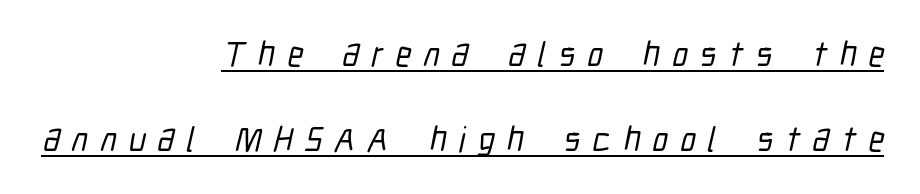
Q: Is the typeface a serif or a sans-serif typeface? A: Sans-serif.
Q: Is the text underlined? A: Yes.
Q: How is the paragraph aligned? A: Right-aligned.
Q: Is the spacing between letters normal or unusually wide? A: Unusually wide.
Q: Is the spacing between lines tight, normal or loose? A: Loose.
Q: Width (condensed, normal, or wide)? A: Condensed.
Q: Stroke contrast? A: Low.
Q: x-height? A: Medium.
Q: Monospaced? A: No.
